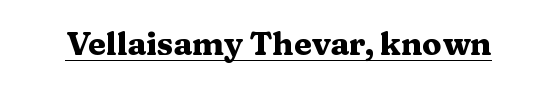
Q: Is the text bold? A: Yes.
Q: Is the text italic (slanted)? A: No, it is upright.
Q: Is the typeface a serif or a sans-serif typeface? A: Serif.
Q: Is the text underlined? A: Yes.
Q: Is the spacing between letters normal or unusually wide? A: Normal.
Q: Width (condensed, normal, or wide)? A: Wide.
Q: Stroke contrast? A: Medium.
Q: x-height? A: Medium.
Q: Monospaced? A: No.
